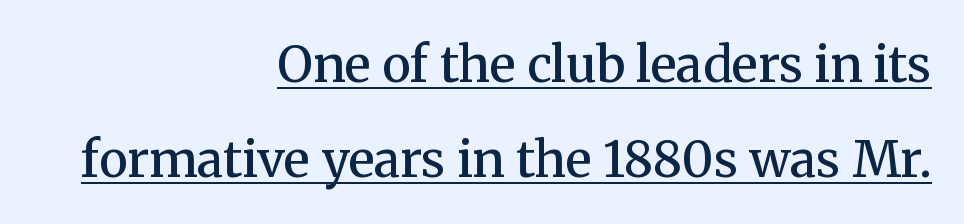
Q: Is the text bold? A: Semi-bold.
Q: Is the text italic (slanted)? A: No, it is upright.
Q: Is the typeface a serif or a sans-serif typeface? A: Serif.
Q: Is the text underlined? A: Yes.
Q: How is the paragraph aligned? A: Right-aligned.
Q: Is the spacing between letters normal or unusually wide? A: Normal.
Q: Is the spacing between lines tight, normal or loose? A: Loose.
Q: Width (condensed, normal, or wide)? A: Normal.
Q: Stroke contrast? A: Medium.
Q: x-height? A: Medium.
Q: Monospaced? A: No.
